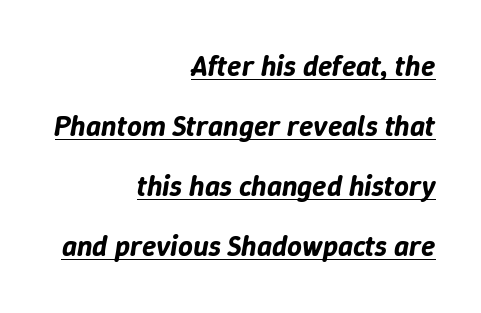
The image shows 29 px text type, italic (leaning right); set right-aligned, loose line spacing (2.07x), normal letter spacing, underlined; low stroke contrast and a medium x-height.
